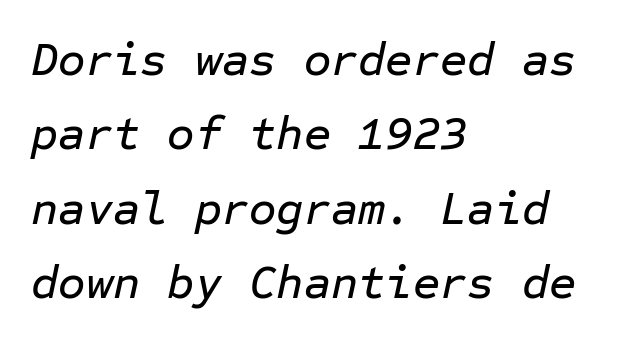
{"italic": "yes", "lean": "right", "slant_degrees": 12, "width": "normal", "stroke_contrast": "low", "x_height": "medium", "monospaced": "yes", "underline": "no", "align": "left", "line_spacing": "normal", "line_spacing_ratio": 1.58, "letter_spacing": "normal", "letter_spacing_em": 0.0, "glyph_px": 47}
